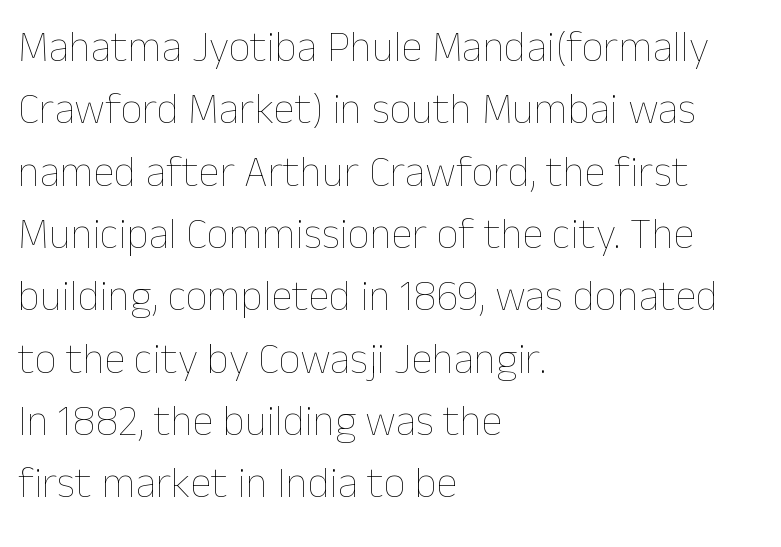
Underlining? Definitely not there. Leading matches the norm, producing a regular column. No extra ink here — the face is not bold. The rag falls on the right side of this text block. You can tell it's not italic because the verticals are truly vertical. Here the designer chose a conventional face with non-uniform glyph widths.
